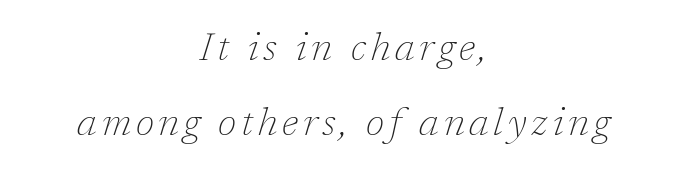
The image shows 39 px thin serif type, italic (leaning right); set centered, loose line spacing (1.93x), not underlined; low stroke contrast and a medium x-height.
